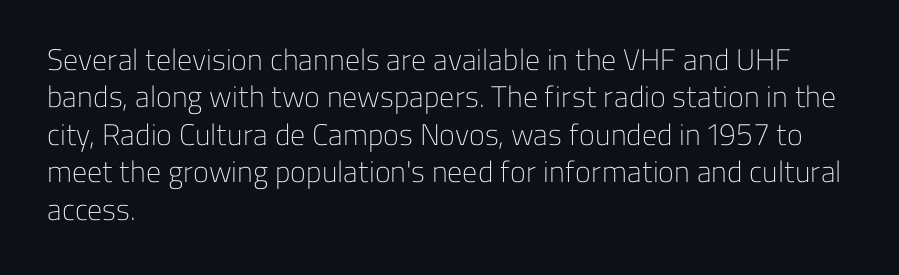
{"serif": "no", "italic": "no", "bold": "no", "weight": "light", "width": "normal", "stroke_contrast": "low", "x_height": "medium", "monospaced": "no", "underline": "no", "align": "left", "line_spacing": "normal", "line_spacing_ratio": 1.25, "letter_spacing": "normal", "letter_spacing_em": 0.0, "glyph_px": 30}
